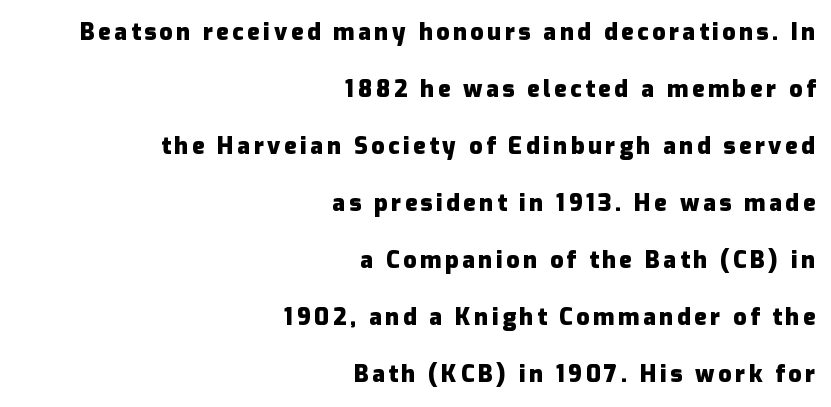
{"italic": "no", "bold": "yes", "underline": "no", "align": "right", "line_spacing": "loose", "line_spacing_ratio": 2.48, "glyph_px": 23}
